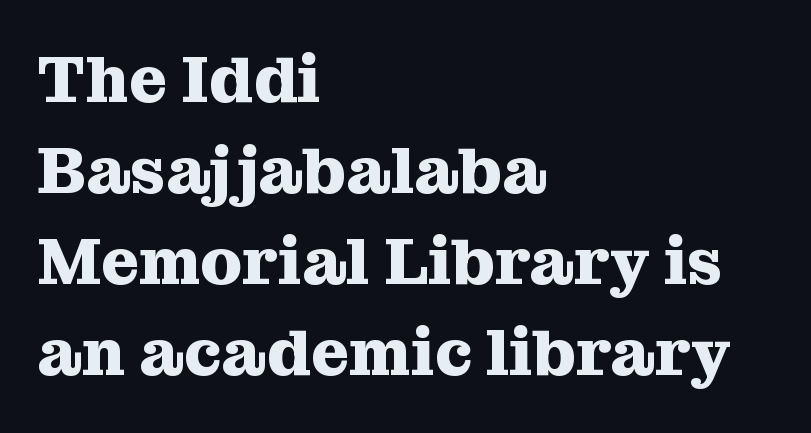
{"serif": "yes", "italic": "no", "bold": "yes", "weight": "heavy", "width": "normal", "stroke_contrast": "medium", "x_height": "medium", "monospaced": "no", "underline": "no", "align": "left", "line_spacing": "normal", "line_spacing_ratio": 1.38, "letter_spacing": "normal", "letter_spacing_em": 0.0, "glyph_px": 66}
